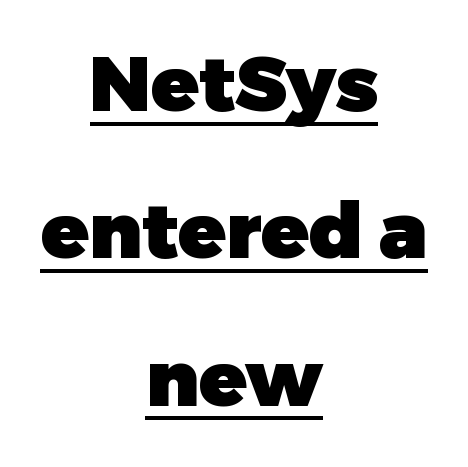
The image shows 78 px heavy sans-serif type, upright; set centered, line spacing 1.89x, normal letter spacing, underlined; low stroke contrast and a medium x-height.
